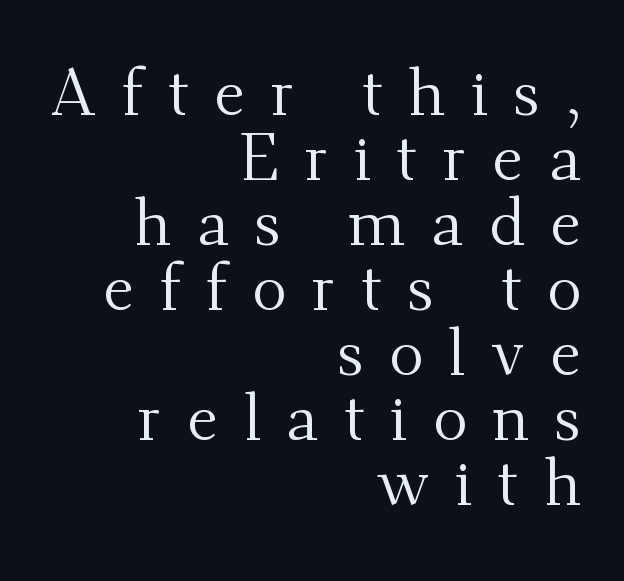
Q: Is the text bold? A: No.
Q: Is the text italic (slanted)? A: No, it is upright.
Q: Is the typeface a serif or a sans-serif typeface? A: Serif.
Q: Is the text underlined? A: No.
Q: How is the paragraph aligned? A: Right-aligned.
Q: Is the spacing between letters normal or unusually wide? A: Unusually wide.
Q: Is the spacing between lines tight, normal or loose? A: Tight.
Q: Width (condensed, normal, or wide)? A: Normal.
Q: Stroke contrast? A: Medium.
Q: x-height? A: Small.
Q: Monospaced? A: No.
